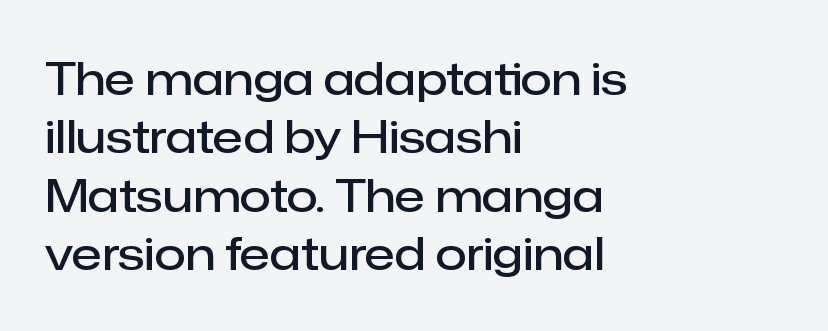
The image shows 45 px semibold sans-serif type, upright; set left-aligned, normal line spacing (1.3x), normal letter spacing, not underlined; low stroke contrast and a medium x-height.
